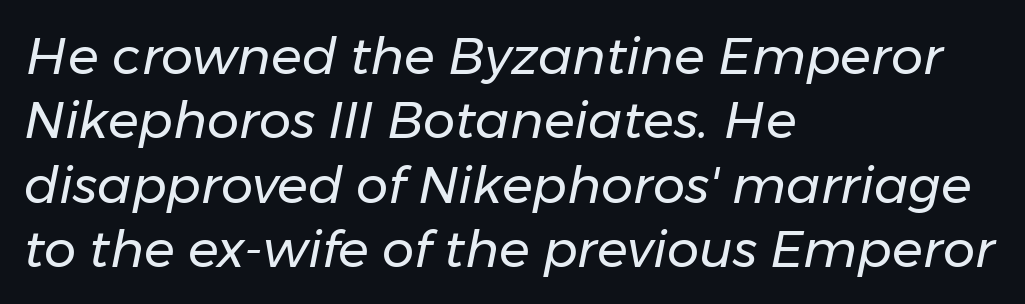
{"italic": "yes", "lean": "right", "slant_degrees": 11, "bold": "no", "weight": "regular", "width": "normal", "stroke_contrast": "low", "x_height": "medium", "monospaced": "no", "underline": "no", "align": "left", "line_spacing": "normal", "line_spacing_ratio": 1.26, "letter_spacing": "normal", "letter_spacing_em": 0.0, "glyph_px": 51}
